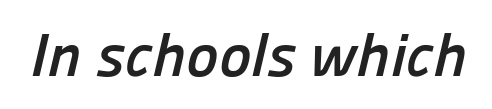
{"serif": "no", "bold": "yes", "weight": "semibold", "width": "normal", "stroke_contrast": "low", "x_height": "medium", "monospaced": "no", "underline": "no", "letter_spacing": "normal", "letter_spacing_em": 0.0, "glyph_px": 61}
